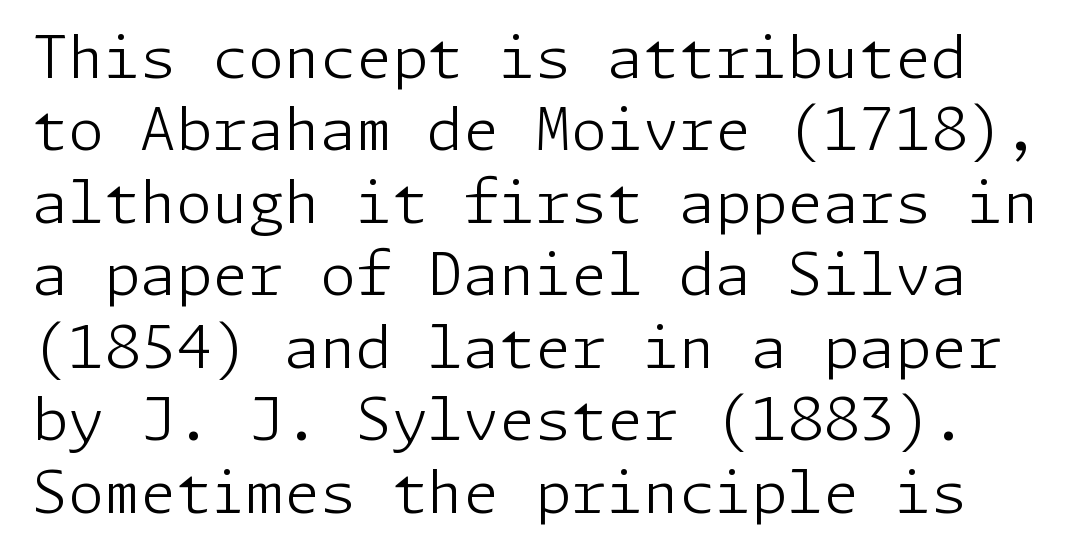
Leading matches the norm, producing a regular column. The foot of each line stays bare and open. Summary of weight: not heavy and not bold. Compared with typical body copy, the letter spacing here is the same. Serifs: no, the terminals of the letterforms are clean.
